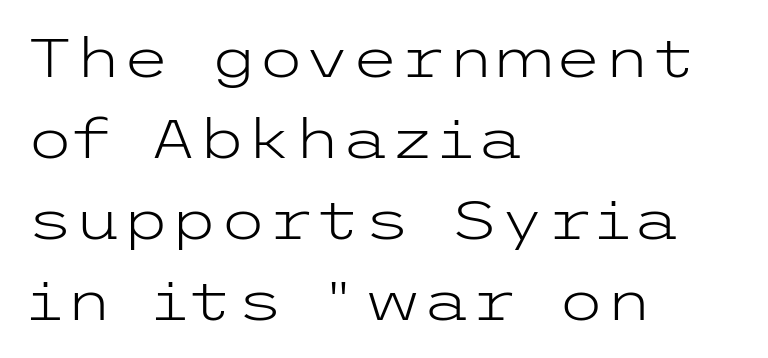
Q: Is the text bold? A: No.
Q: Is the text italic (slanted)? A: No, it is upright.
Q: Is the typeface a serif or a sans-serif typeface? A: Sans-serif.
Q: Is the text underlined? A: No.
Q: How is the paragraph aligned? A: Left-aligned.
Q: Is the spacing between letters normal or unusually wide? A: Normal.
Q: Is the spacing between lines tight, normal or loose? A: Normal.
Q: Width (condensed, normal, or wide)? A: Wide.
Q: Stroke contrast? A: Low.
Q: x-height? A: Medium.
